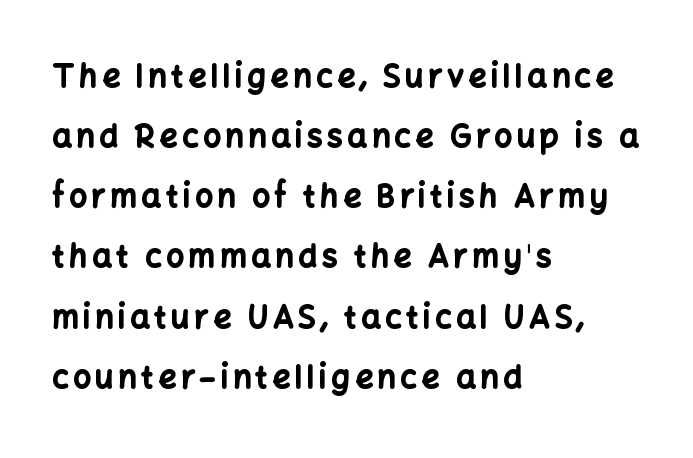
Think of a printed novel: that variable character pitch is what you see here. The block of text is sparse from top to bottom, with ample space between rows. The characters look thick and weighty, a clear bold. The area under the type is left untouched. These lines are set flush left with a ragged right edge. Ordinary non-slanted type is in use.
